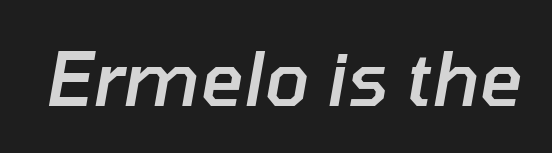
{"italic": "yes", "lean": "right", "slant_degrees": 10, "bold": "semi", "weight": "semibold", "width": "normal", "stroke_contrast": "low", "x_height": "medium", "monospaced": "no", "underline": "no", "letter_spacing": "normal", "letter_spacing_em": 0.0, "glyph_px": 74}
